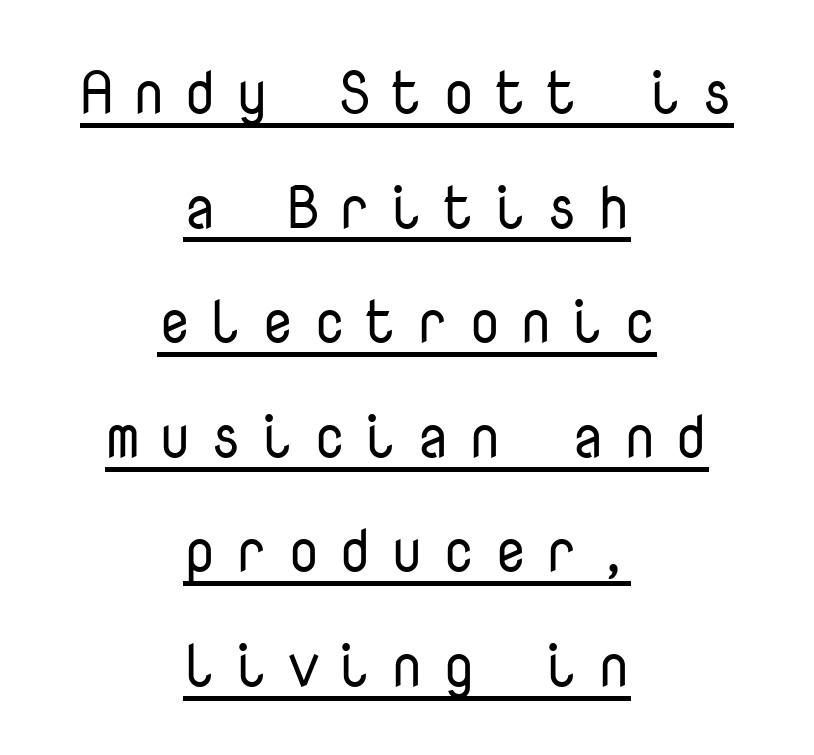
The image shows 60 px regular-weight sans-serif type, upright, monospaced; set centered, loose line spacing (1.91x), unusually wide letter spacing (+0.3 em), underlined; low stroke contrast and a medium x-height.
